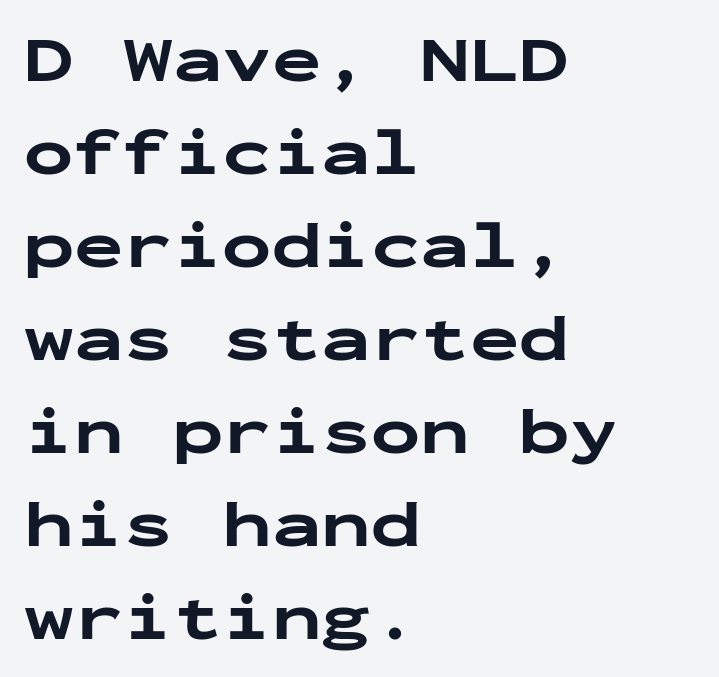
{"serif": "no", "italic": "no", "bold": "yes", "weight": "bold", "width": "wide", "stroke_contrast": "low", "x_height": "medium", "monospaced": "yes", "underline": "no", "align": "left", "line_spacing": "normal", "line_spacing_ratio": 1.41, "letter_spacing": "normal", "letter_spacing_em": 0.0, "glyph_px": 66}
